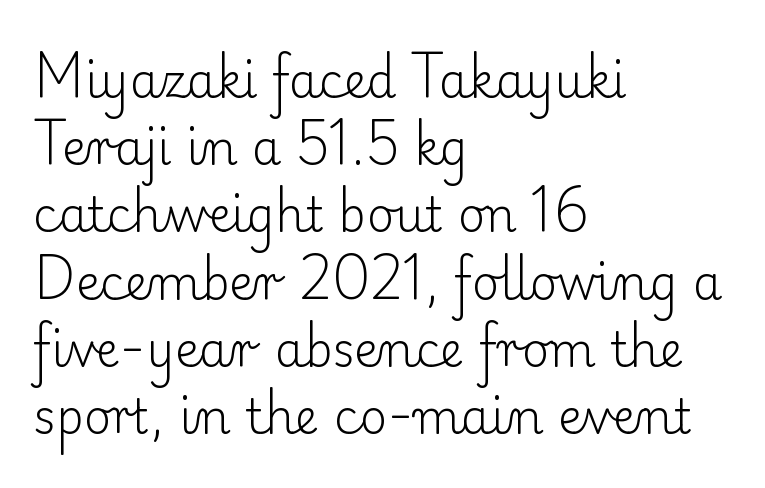
{"italic": "no", "bold": "no", "weight": "light", "width": "normal", "stroke_contrast": "low", "x_height": "small", "monospaced": "no", "underline": "no", "align": "left", "line_spacing": "normal", "line_spacing_ratio": 1.43, "letter_spacing": "normal", "letter_spacing_em": 0.0, "glyph_px": 47}
